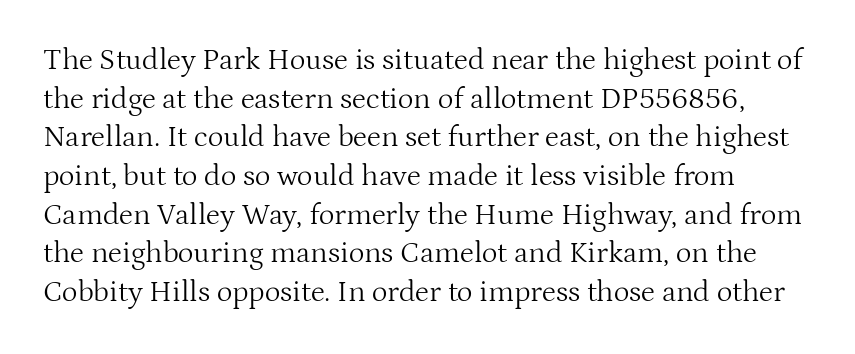
Q: Is the text bold? A: No.
Q: Is the text italic (slanted)? A: No, it is upright.
Q: Is the typeface a serif or a sans-serif typeface? A: Serif.
Q: Is the text underlined? A: No.
Q: Is the spacing between letters normal or unusually wide? A: Normal.
Q: Is the spacing between lines tight, normal or loose? A: Normal.
Q: Width (condensed, normal, or wide)? A: Normal.
Q: Stroke contrast? A: Medium.
Q: x-height? A: Medium.
Q: Monospaced? A: No.
